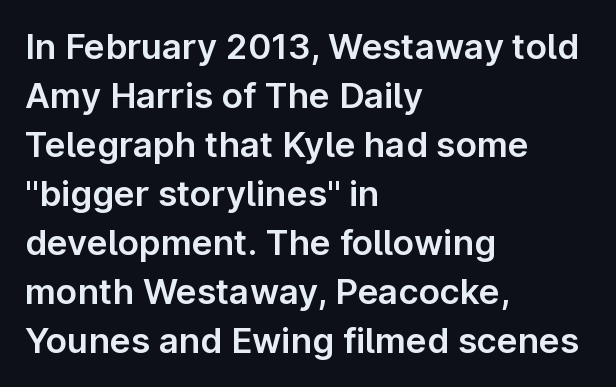
Q: Is the text italic (slanted)? A: No, it is upright.
Q: Is the typeface a serif or a sans-serif typeface? A: Sans-serif.
Q: Is the text underlined? A: No.
Q: How is the paragraph aligned? A: Left-aligned.
Q: Is the spacing between letters normal or unusually wide? A: Normal.
Q: Is the spacing between lines tight, normal or loose? A: Normal.
Q: Width (condensed, normal, or wide)? A: Normal.
Q: Stroke contrast? A: Low.
Q: x-height? A: Medium.
Q: Monospaced? A: No.
